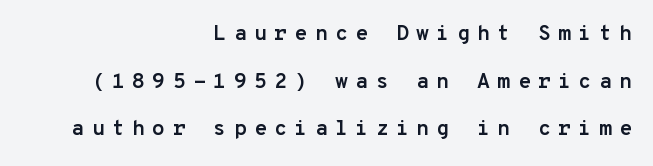
A student would call this right alignment; a typographer would say flush right, rag left. Students, note that the glyphs here are deliberately spaced far apart. Notice the wide empty band between every row — that's loose leading. Its strokes are broad and dark, the hallmark of bold type.
